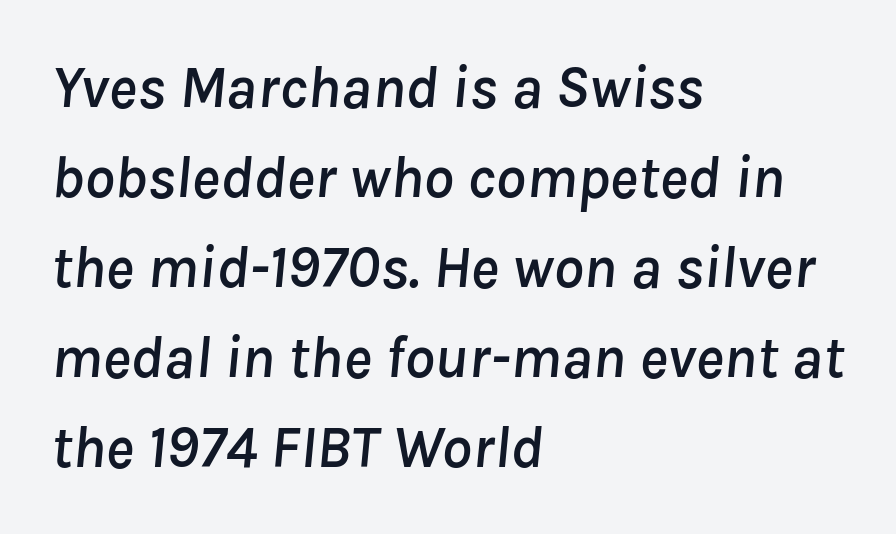
The image shows 60 px text type, italic (leaning right); set left-aligned, normal line spacing (1.5x), normal letter spacing, not underlined; low stroke contrast and a medium x-height.
